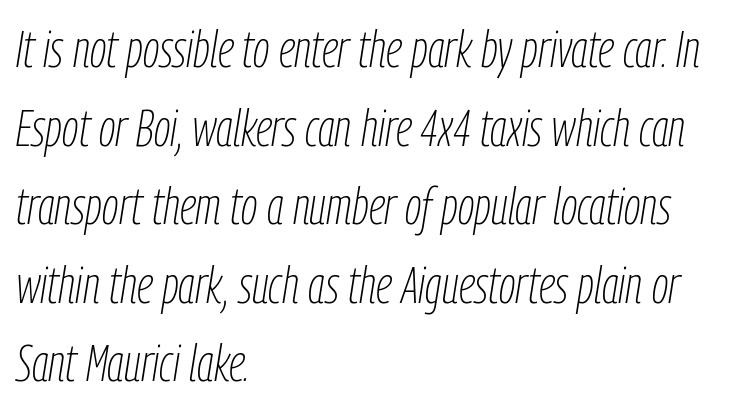
Q: Is the text bold? A: No.
Q: Is the text italic (slanted)? A: Yes, it leans right by about 9 degrees.
Q: Is the text underlined? A: No.
Q: How is the paragraph aligned? A: Left-aligned.
Q: Is the spacing between letters normal or unusually wide? A: Normal.
Q: Is the spacing between lines tight, normal or loose? A: Normal.
Q: Width (condensed, normal, or wide)? A: Condensed.
Q: Stroke contrast? A: Low.
Q: x-height? A: Medium.
Q: Monospaced? A: No.
